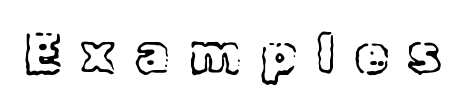
The image shows 54 px text type, upright; set unusually wide letter spacing (+0.38 em), not underlined; a medium x-height.
